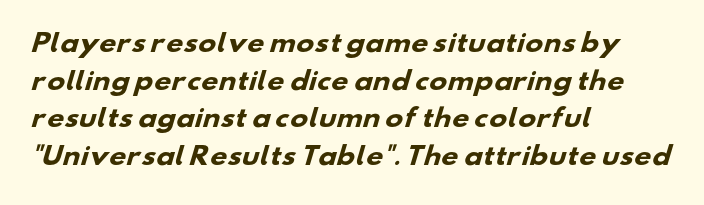
The typesetter chose a ragged-right arrangement here. Heavy, bold letterforms. A normal amount of white space separates one row of letters from the next. A clean baseline with only descenders dipping below it.
